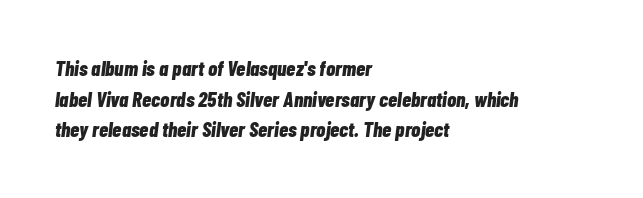
Slant detected: the letters are inclined. The setting favours the left margin, as ordinary paragraphs usually do. Regarding leading, the lines here are spaced in the standard way. Type without underlining.
